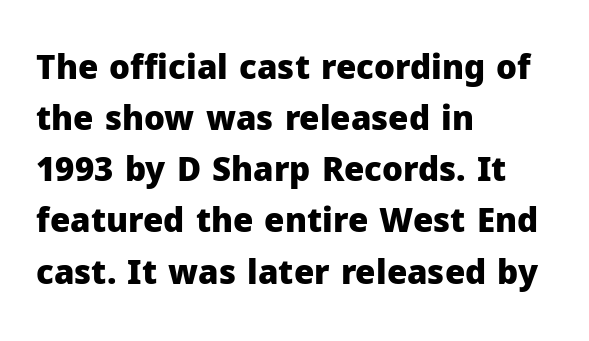
{"serif": "no", "italic": "no", "bold": "yes", "weight": "heavy", "width": "normal", "stroke_contrast": "low", "x_height": "medium", "monospaced": "no", "underline": "no", "align": "left", "line_spacing": "normal", "line_spacing_ratio": 1.55, "letter_spacing": "normal", "letter_spacing_em": 0.0, "glyph_px": 33}
